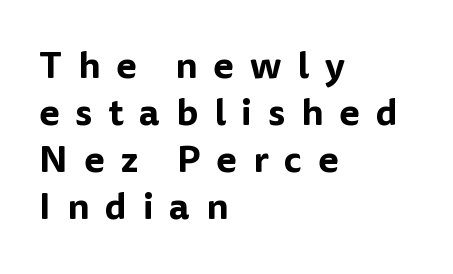
{"serif": "no", "italic": "no", "width": "normal", "stroke_contrast": "low", "x_height": "medium", "monospaced": "no", "underline": "no", "align": "left", "line_spacing": "normal", "line_spacing_ratio": 1.27, "letter_spacing": "wide", "letter_spacing_em": 0.43, "glyph_px": 37}
